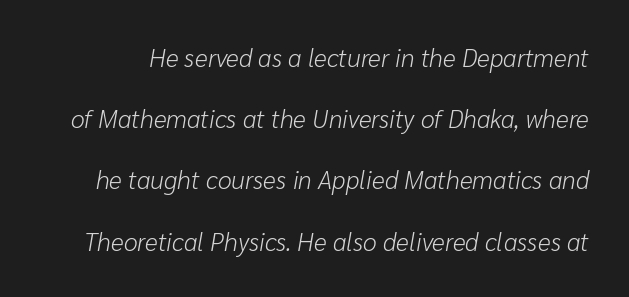
The image shows 25 px text type, italic (leaning right); set loose line spacing (2.45x), normal letter spacing, not underlined.
